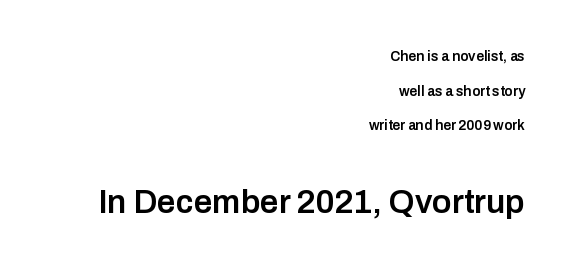
A student would call this right alignment; a typographer would say flush right, rag left. The face used here appears at its bigger size in the lower chunk. The rendering keeps characters at their native spacing. The letters are semibold — heavier than regular but short of a full bold.
